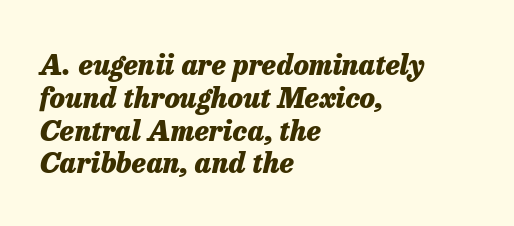
Short and long lines alike share a common starting point at left. The typesetting leans heavy: a genuine bold. Type without underlining. Between one letter and the next there's only the usual sliver of space. Posture: slanted. Is this a fixed-width face? No — the glyphs have proportional, varying widths.
